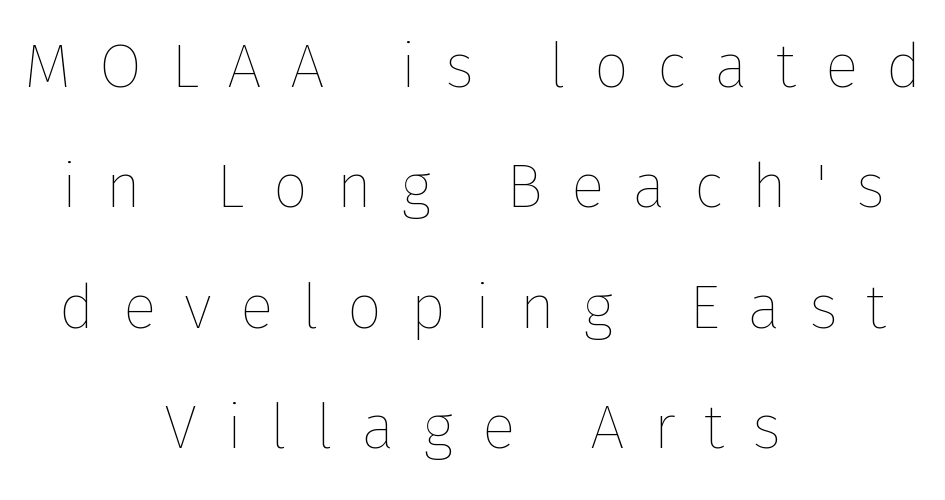
Q: Is the text bold? A: No.
Q: Is the text italic (slanted)? A: No, it is upright.
Q: Is the text underlined? A: No.
Q: How is the paragraph aligned? A: Centered.
Q: Is the spacing between letters normal or unusually wide? A: Unusually wide.
Q: Is the spacing between lines tight, normal or loose? A: Loose.
Q: Width (condensed, normal, or wide)? A: Normal.
Q: Stroke contrast? A: Low.
Q: x-height? A: Medium.
Q: Monospaced? A: No.
